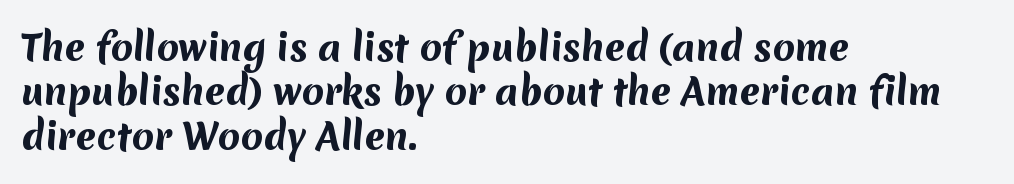
Classification — sans serif. Alignment: flush left. Look at the tracking — it's just the regular setting, nothing added. Typographic density is high because the face is bold. The glyphs are unaccompanied by any horizontal stroke below them.
